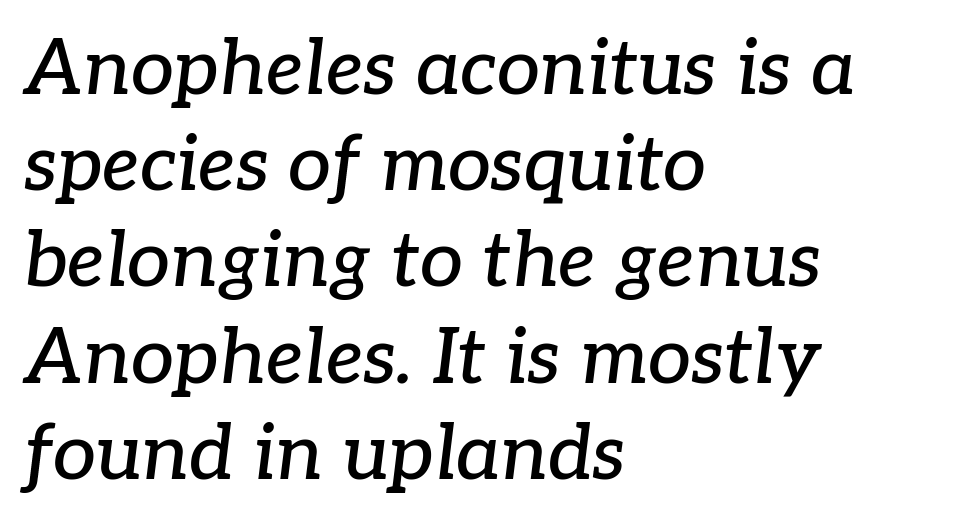
Q: Is the text italic (slanted)? A: Yes, it leans right by about 7 degrees.
Q: Is the typeface a serif or a sans-serif typeface? A: Serif.
Q: Is the text underlined? A: No.
Q: How is the paragraph aligned? A: Left-aligned.
Q: Is the spacing between letters normal or unusually wide? A: Normal.
Q: Is the spacing between lines tight, normal or loose? A: Normal.
Q: Width (condensed, normal, or wide)? A: Normal.
Q: Stroke contrast? A: Low.
Q: x-height? A: Medium.
Q: Monospaced? A: No.
